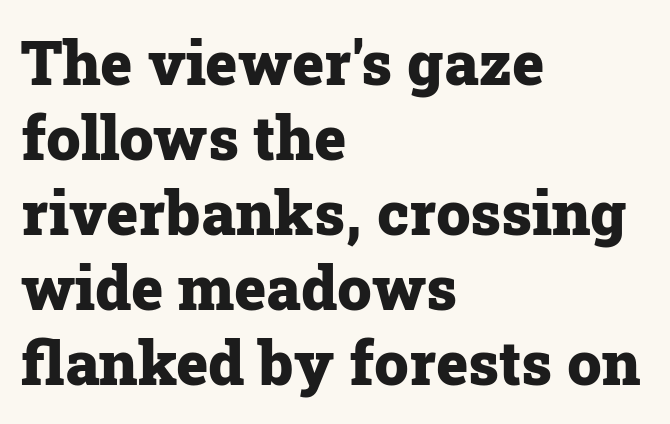
Q: Is the text bold? A: Yes.
Q: Is the text italic (slanted)? A: No, it is upright.
Q: Is the typeface a serif or a sans-serif typeface? A: Serif.
Q: Is the text underlined? A: No.
Q: How is the paragraph aligned? A: Left-aligned.
Q: Is the spacing between letters normal or unusually wide? A: Normal.
Q: Width (condensed, normal, or wide)? A: Normal.
Q: Stroke contrast? A: Low.
Q: x-height? A: Medium.
Q: Monospaced? A: No.
